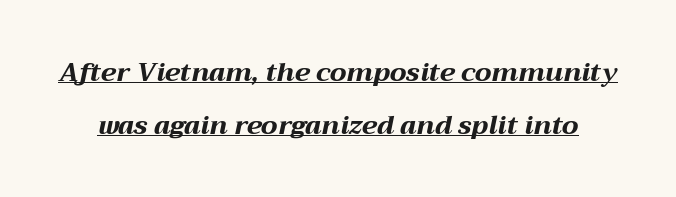
{"italic": "yes", "lean": "right", "slant_degrees": 12, "bold": "yes", "underline": "yes", "line_spacing": "loose", "line_spacing_ratio": 2.02, "letter_spacing": "normal", "letter_spacing_em": 0.0, "glyph_px": 26}
